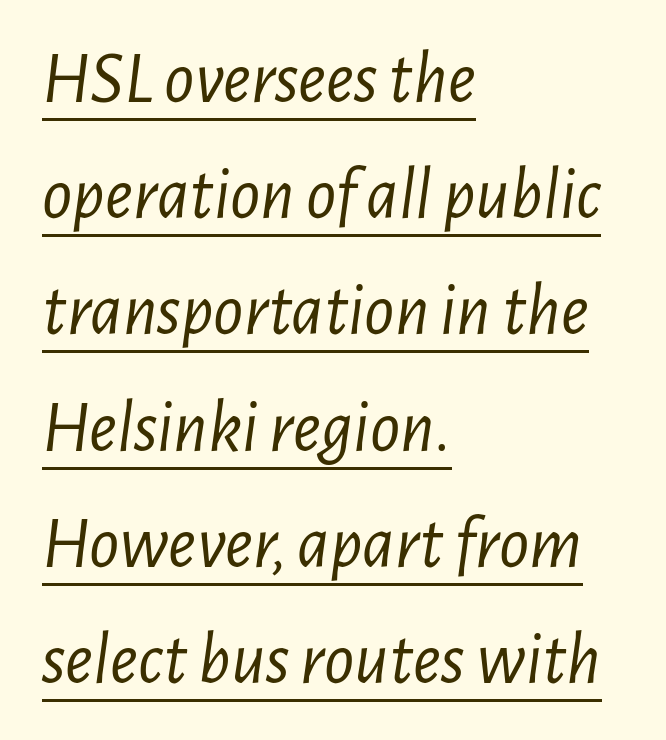
The image shows 74 px light, condensed type, italic (leaning right); set left-aligned, normal line spacing (1.57x), normal letter spacing, underlined; low stroke contrast and a medium x-height.
